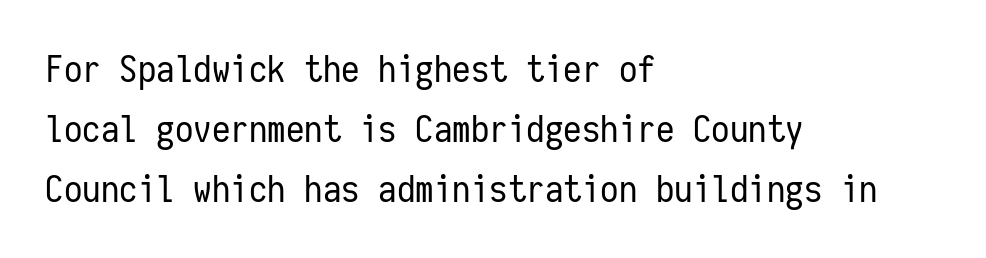
{"serif": "no", "italic": "no", "bold": "no", "weight": "regular", "width": "condensed", "stroke_contrast": "low", "x_height": "medium", "monospaced": "yes", "underline": "no", "align": "left", "line_spacing": "normal", "line_spacing_ratio": 1.62, "letter_spacing": "normal", "letter_spacing_em": 0.0, "glyph_px": 37}
